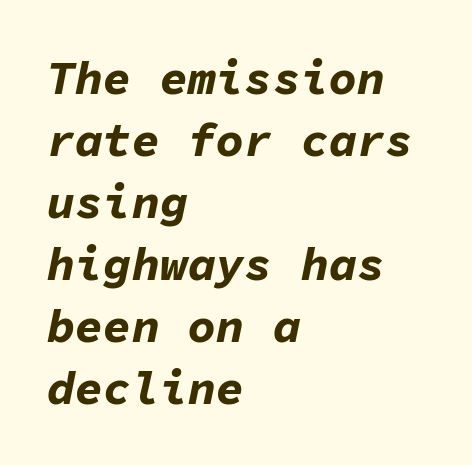
The image shows 47 px bold type, italic (leaning right), monospaced; set left-aligned, normal line spacing (1.32x), normal letter spacing, not underlined; low stroke contrast and a medium x-height.
